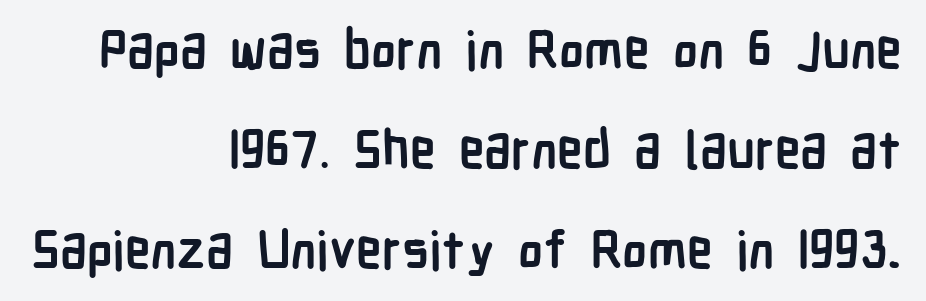
Q: Is the text bold? A: Yes.
Q: Is the text italic (slanted)? A: No, it is upright.
Q: Is the typeface a serif or a sans-serif typeface? A: Sans-serif.
Q: Is the text underlined? A: No.
Q: How is the paragraph aligned? A: Right-aligned.
Q: Is the spacing between letters normal or unusually wide? A: Normal.
Q: Is the spacing between lines tight, normal or loose? A: Loose.
Q: Width (condensed, normal, or wide)? A: Condensed.
Q: Stroke contrast? A: Low.
Q: x-height? A: Medium.
Q: Monospaced? A: No.
